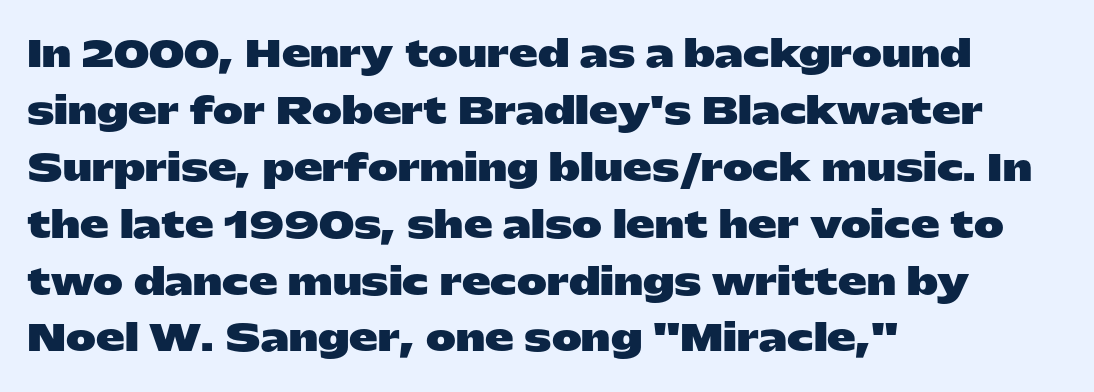
{"serif": "no", "italic": "no", "bold": "yes", "weight": "heavy", "width": "wide", "stroke_contrast": "low", "x_height": "medium", "monospaced": "no", "underline": "no", "align": "left", "line_spacing": "normal", "line_spacing_ratio": 1.58, "letter_spacing": "normal", "letter_spacing_em": 0.0, "glyph_px": 36}
